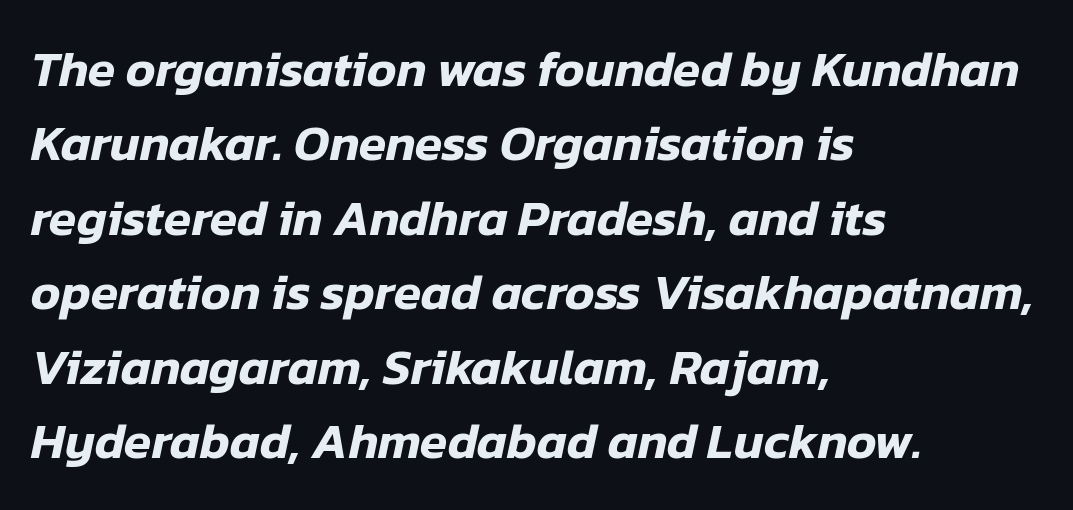
The text carries the slant typical of an italic or oblique font. Letter spacing: default. Decoration check: the copy has no underline. Does the leading feel generous? No, just average. The passage shown is typed in a proportional face where columns would drift.
